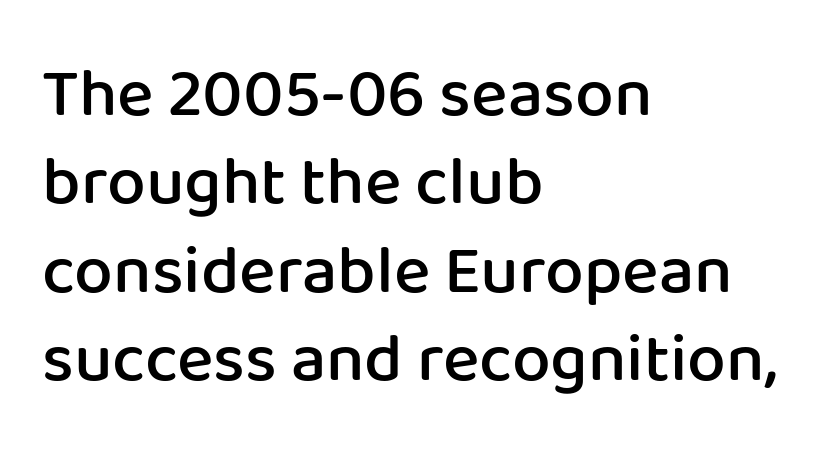
The typeface chosen for these lines omits serifs. Short and long lines alike share a common starting point at left. Nope, not italic — everything's standing straight. Each letter keeps its own natural width here, so spacing adapts to shape. The area under the type is left untouched. Semibold letterforms, between regular and bold.
